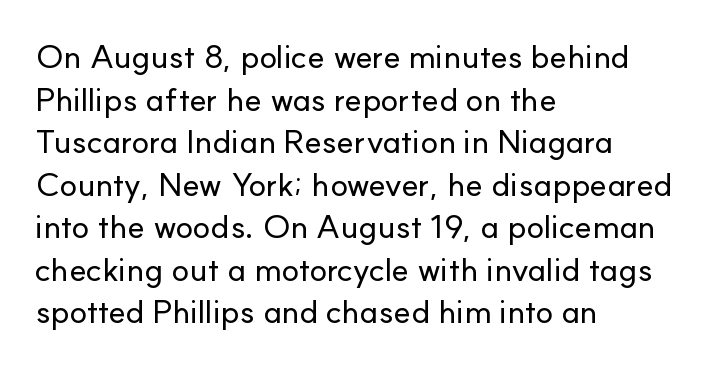
The image shows 33 px sans-serif type, upright; set left-aligned, normal line spacing (1.29x), normal letter spacing, not underlined; low stroke contrast and a small x-height.
